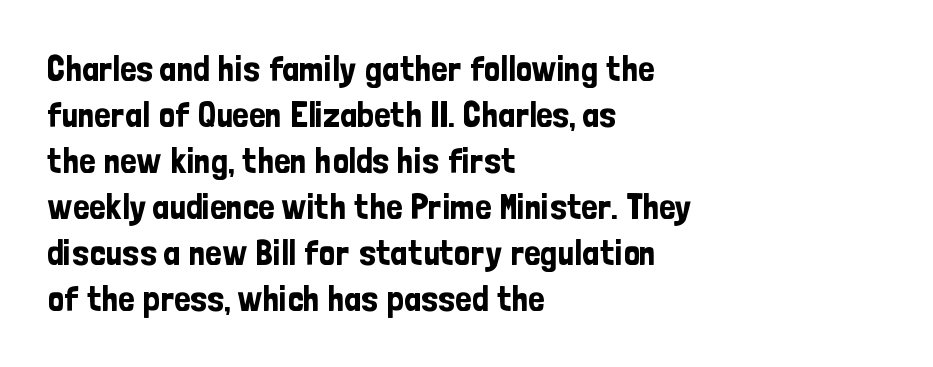
Q: Is the text italic (slanted)? A: No, it is upright.
Q: Is the typeface a serif or a sans-serif typeface? A: Sans-serif.
Q: Is the text underlined? A: No.
Q: How is the paragraph aligned? A: Left-aligned.
Q: Is the spacing between letters normal or unusually wide? A: Normal.
Q: Is the spacing between lines tight, normal or loose? A: Normal.
Q: Width (condensed, normal, or wide)? A: Condensed.
Q: Stroke contrast? A: Low.
Q: x-height? A: Medium.
Q: Monospaced? A: No.
